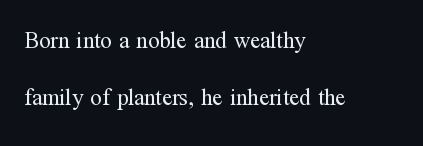
{"italic": "no", "bold": "no", "underline": "no", "align": "left", "line_spacing": "loose", "line_spacing_ratio": 2.49, "letter_spacing": "normal", "letter_spacing_em": 0.0, "glyph_px": 23}
